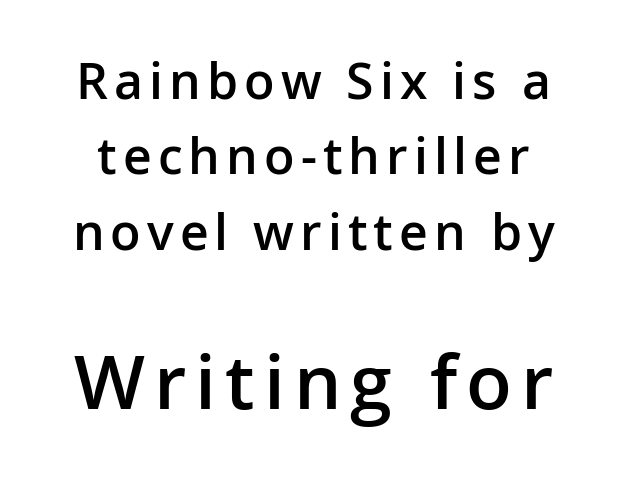
{"serif": "no", "italic": "no", "bold": "semi", "weight": "semibold", "width": "normal", "stroke_contrast": "low", "x_height": "medium", "monospaced": "no", "underline": "no", "line_spacing": "normal", "line_spacing_ratio": 1.51, "larger_block": "second", "size_ratio": 1.5, "glyph_px": 75}
